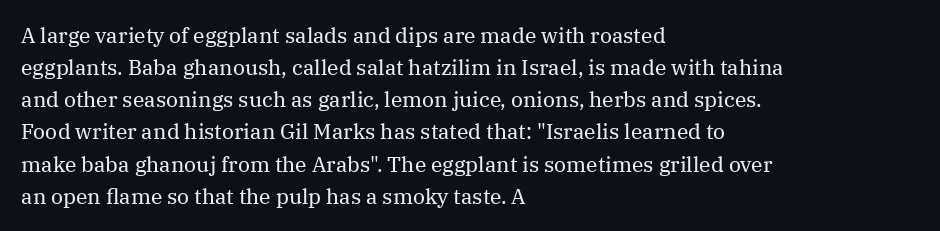
{"italic": "no", "bold": "no", "underline": "no", "align": "left", "line_spacing": "normal", "line_spacing_ratio": 1.53, "letter_spacing": "normal", "letter_spacing_em": 0.0, "glyph_px": 21}
